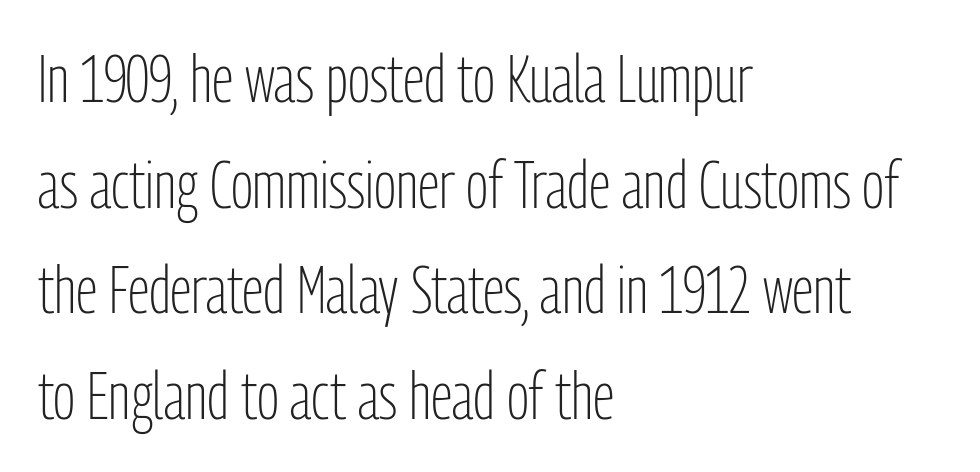
Students, observe: this is what conventionally led text looks like. Leftover space on each line is placed entirely after the last word. These lines were composed using upright roman letters. The rendering keeps characters at their native spacing.
